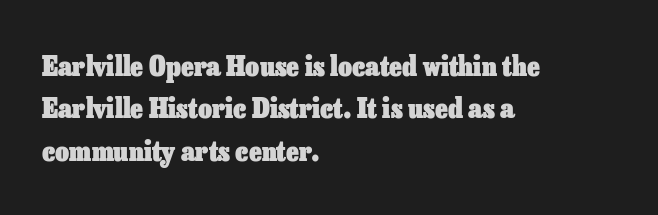
{"italic": "no", "bold": "yes", "underline": "no", "align": "left", "line_spacing": "normal", "line_spacing_ratio": 1.57, "letter_spacing": "normal", "letter_spacing_em": 0.0, "glyph_px": 27}
